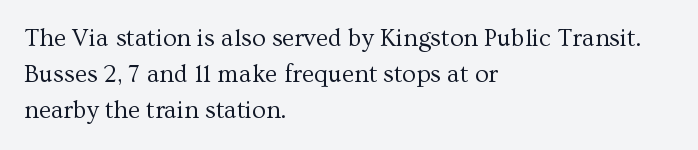
Q: Is the text bold? A: No.
Q: Is the text italic (slanted)? A: No, it is upright.
Q: Is the text underlined? A: No.
Q: How is the paragraph aligned? A: Left-aligned.
Q: Is the spacing between letters normal or unusually wide? A: Normal.
Q: Is the spacing between lines tight, normal or loose? A: Normal.
